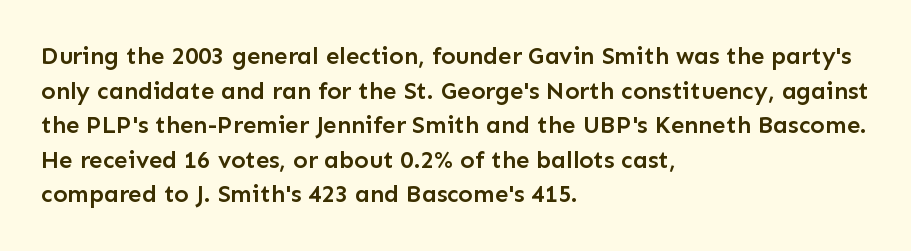
Q: Is the text bold? A: Semi-bold.
Q: Is the text italic (slanted)? A: No, it is upright.
Q: Is the text underlined? A: No.
Q: How is the paragraph aligned? A: Left-aligned.
Q: Is the spacing between letters normal or unusually wide? A: Normal.
Q: Is the spacing between lines tight, normal or loose? A: Normal.
